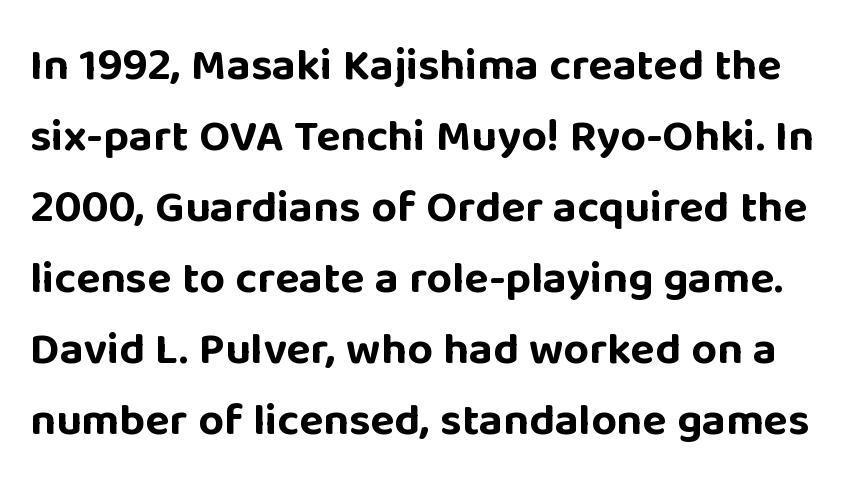
{"serif": "no", "italic": "no", "bold": "yes", "weight": "bold", "width": "normal", "stroke_contrast": "low", "x_height": "large", "monospaced": "no", "underline": "no", "line_spacing": "normal", "line_spacing_ratio": 1.58, "letter_spacing": "normal", "letter_spacing_em": 0.0, "glyph_px": 45}
